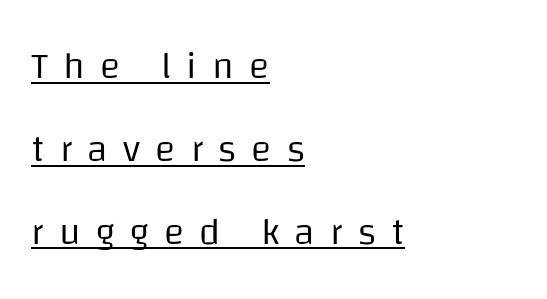
Students, observe: this is what heavily led, spacious text looks like. The letters advance in unequal steps, a hallmark of proportional type. Upright lettering throughout. The weight tops out at a normal text grade. The face used here is a sans, in the tradition of grotesques and geometrics. The lines in this sample share a left origin and differ only in where they stop.
